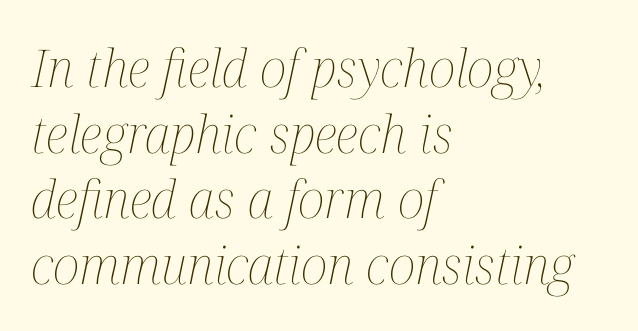
Q: Is the text bold? A: No.
Q: Is the text italic (slanted)? A: Yes, it leans right by about 12 degrees.
Q: Is the text underlined? A: No.
Q: How is the paragraph aligned? A: Left-aligned.
Q: Is the spacing between letters normal or unusually wide? A: Normal.
Q: Is the spacing between lines tight, normal or loose? A: Normal.
Q: Width (condensed, normal, or wide)? A: Condensed.
Q: Stroke contrast? A: Medium.
Q: x-height? A: Medium.
Q: Monospaced? A: No.
